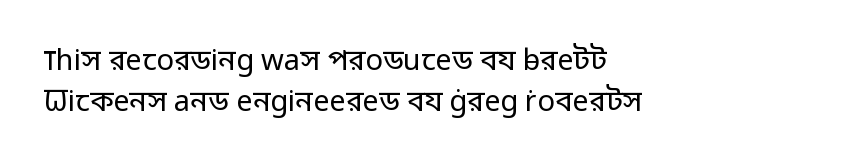
{"serif": "no", "italic": "no", "bold": "no", "weight": "regular", "width": "normal", "stroke_contrast": "low", "x_height": "medium", "monospaced": "no", "underline": "no", "align": "left", "line_spacing": "normal", "line_spacing_ratio": 1.42, "letter_spacing": "normal", "letter_spacing_em": 0.0, "glyph_px": 29}
